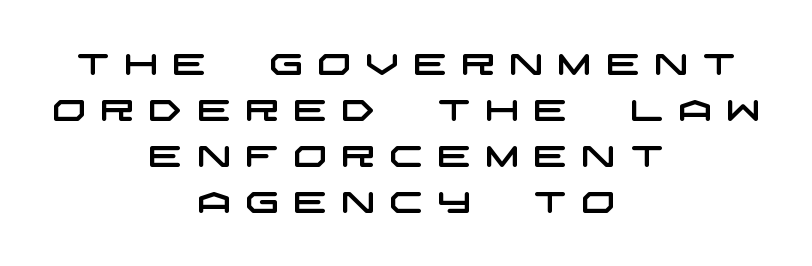
The lines are quadded center. The strip under each line holds only bare page. Classification — sans serif. Compared with typical paragraphs, the rows here are spaced about the same.
